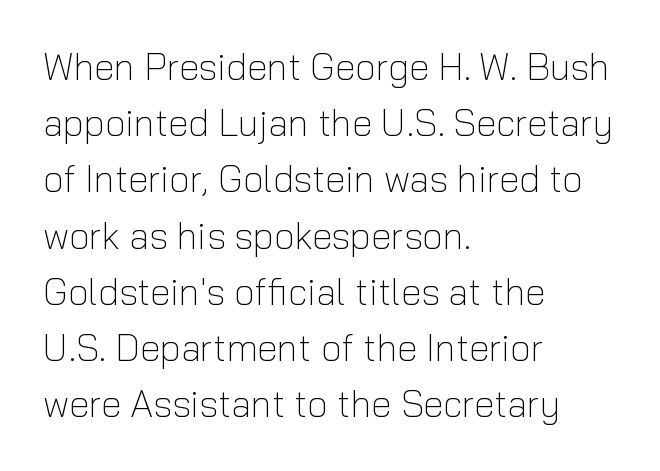
Every row of glyphs begins at an identical x-position on the left. Posture: vertical. Think of a printed novel: that variable character pitch is what you see here. The weight would be labelled regular, book, light, or lighter still.
